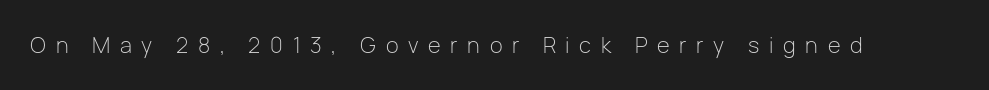
Q: Is the text bold? A: No.
Q: Is the text italic (slanted)? A: No, it is upright.
Q: Is the text underlined? A: No.
Q: Is the spacing between letters normal or unusually wide? A: Unusually wide.
